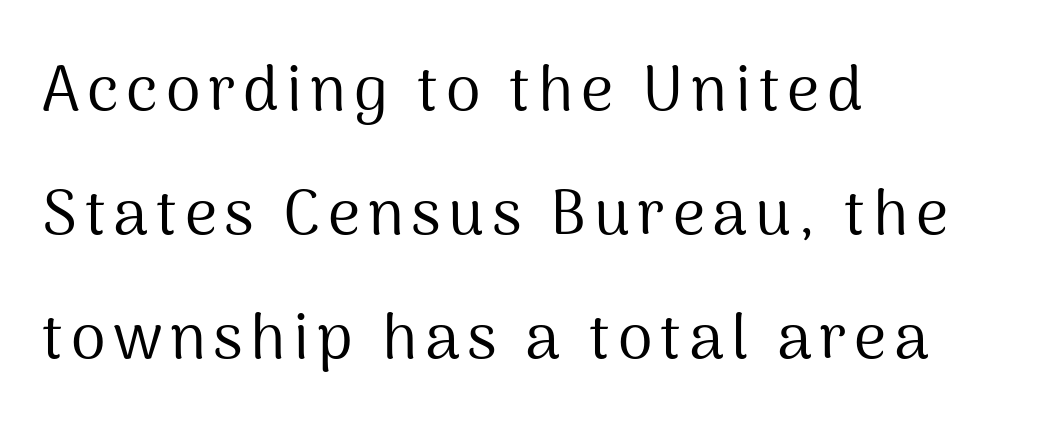
Glance below the letters and you will spot only blank space. Compared with a centered layout, this one pins lines to the left instead. The face used here is proportionally spaced, like ordinary book or web type. The characters display no serif detailing; their extremities are plain. The typesetting does not lean heavy: it is not bold. In terms of leading, this rendering errs on the spacious side.
